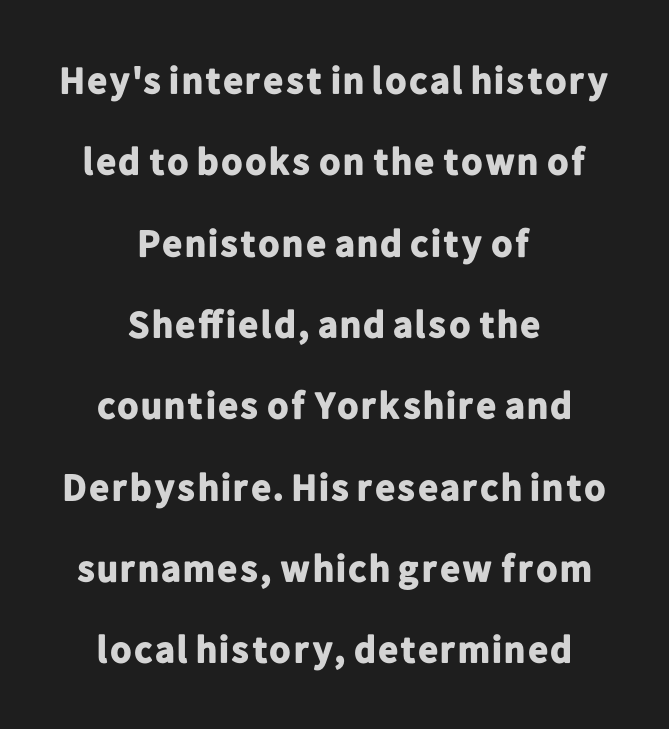
Q: Is the text bold? A: Yes.
Q: Is the text italic (slanted)? A: No, it is upright.
Q: Is the typeface a serif or a sans-serif typeface? A: Sans-serif.
Q: Is the text underlined? A: No.
Q: How is the paragraph aligned? A: Centered.
Q: Is the spacing between letters normal or unusually wide? A: Normal.
Q: Is the spacing between lines tight, normal or loose? A: Loose.
Q: Width (condensed, normal, or wide)? A: Normal.
Q: Stroke contrast? A: Low.
Q: x-height? A: Medium.
Q: Monospaced? A: No.
